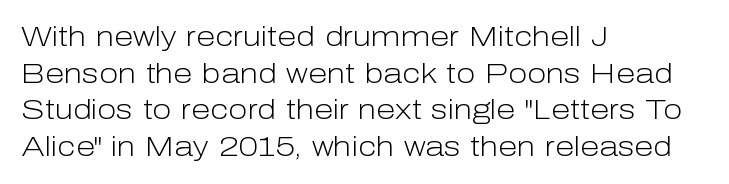
Nothing sits at the stroke ends, so this counts as sans-serif. Do the characters align in a grid? No, the font is proportional. Between one letter and the next there's only the usual sliver of space. Rendered with straight, roman letterforms. Glance below the letters and you will spot only blank space. Is this a heavy cut? Hardly; it is regular or lighter.
